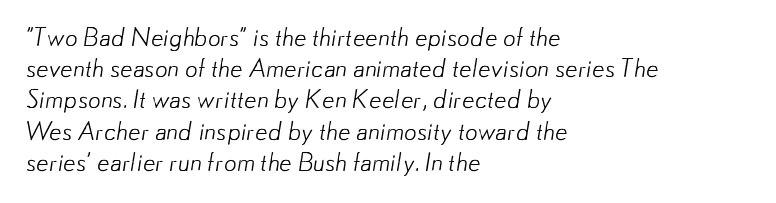
{"bold": "no", "underline": "no", "align": "left", "line_spacing": "normal", "line_spacing_ratio": 1.25, "letter_spacing": "normal", "letter_spacing_em": 0.0, "glyph_px": 25}
